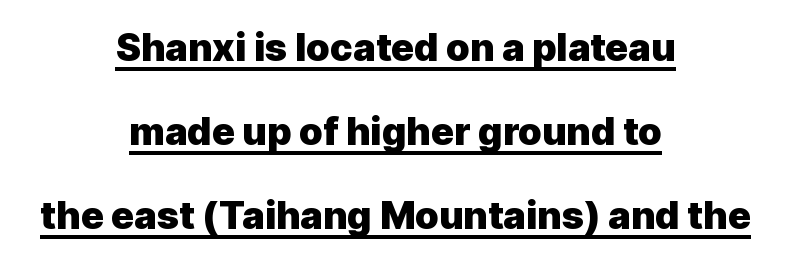
Q: Is the text bold? A: Yes.
Q: Is the text italic (slanted)? A: No, it is upright.
Q: Is the typeface a serif or a sans-serif typeface? A: Sans-serif.
Q: Is the text underlined? A: Yes.
Q: How is the paragraph aligned? A: Centered.
Q: Is the spacing between letters normal or unusually wide? A: Normal.
Q: Is the spacing between lines tight, normal or loose? A: Loose.
Q: Width (condensed, normal, or wide)? A: Normal.
Q: x-height? A: Medium.
Q: Monospaced? A: No.
